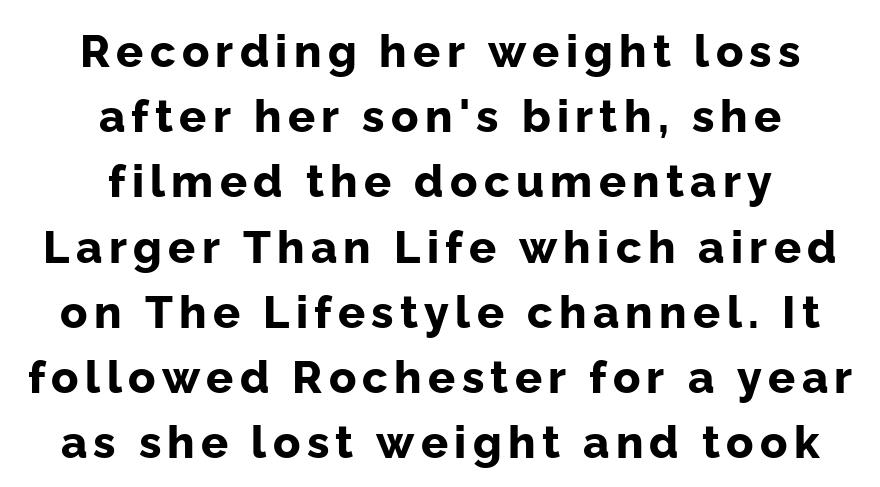
{"serif": "no", "italic": "no", "bold": "yes", "weight": "bold", "width": "normal", "stroke_contrast": "low", "x_height": "medium", "monospaced": "no", "underline": "no", "align": "center", "line_spacing": "normal", "line_spacing_ratio": 1.45, "glyph_px": 45}
